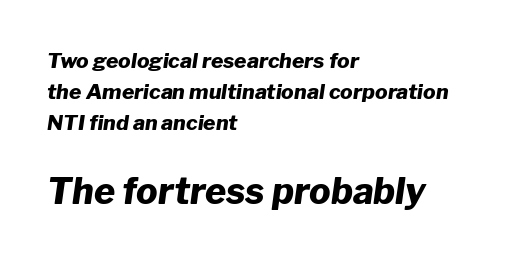
The image shows 36 px heavy type, italic (leaning right); set left-aligned, normal line spacing (1.48x), normal letter spacing, not underlined; the second (bottom) block is 1.71x larger; low stroke contrast and a medium x-height.
